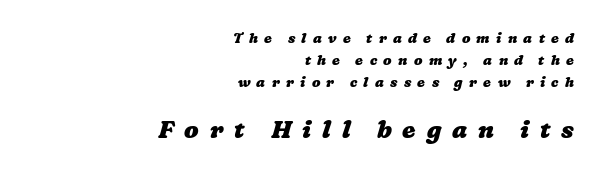
The image shows 24 px bold type; set right-aligned, normal line spacing (1.56x), unusually wide letter spacing (+0.45 em), not underlined; the second (bottom) block is 1.71x larger.
